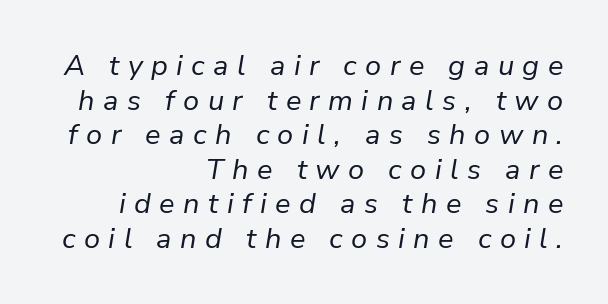
The image shows 29 px regular-weight type, italic (leaning right); set right-aligned, line spacing 1.19x, unusually wide letter spacing (+0.29 em), not underlined; low stroke contrast and a medium x-height.
